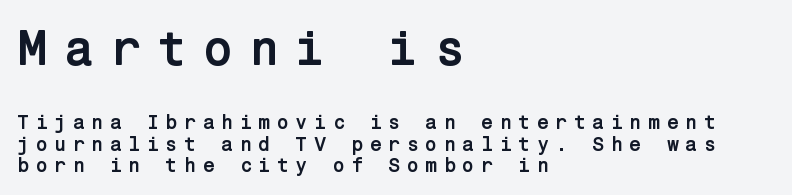
{"serif": "no", "italic": "no", "bold": "yes", "weight": "semibold", "width": "normal", "stroke_contrast": "low", "x_height": "medium", "underline": "no", "align": "left", "line_spacing": "tight", "line_spacing_ratio": 1.07, "letter_spacing": "wide", "letter_spacing_em": 0.31, "larger_block": "first", "size_ratio": 2.5, "glyph_px": 50}
